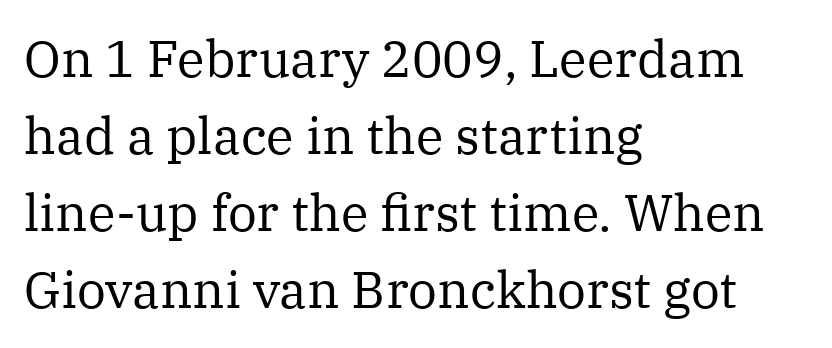
{"serif": "yes", "italic": "no", "bold": "no", "weight": "regular", "width": "normal", "stroke_contrast": "medium", "x_height": "medium", "monospaced": "no", "underline": "no", "align": "left", "line_spacing": "normal", "line_spacing_ratio": 1.51, "letter_spacing": "normal", "letter_spacing_em": 0.0, "glyph_px": 51}
